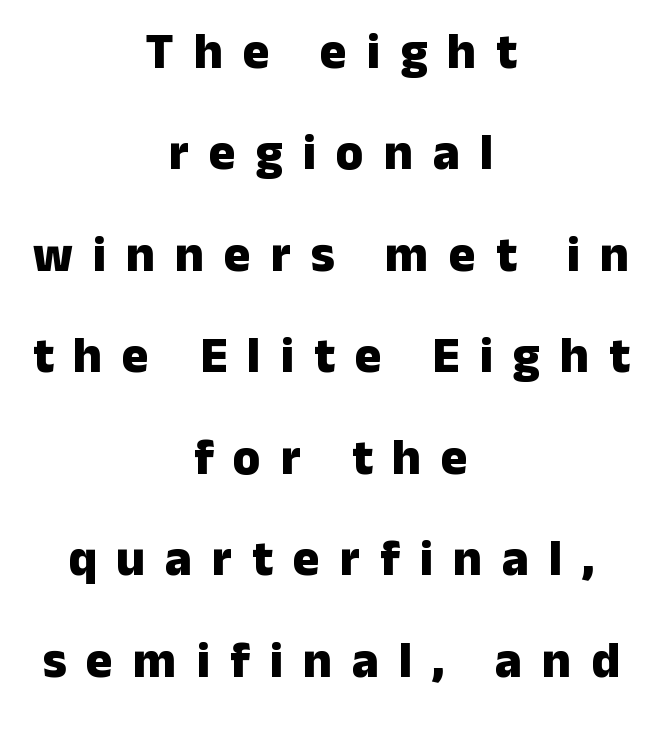
The image shows 50 px heavy sans-serif type, upright; set centered, loose line spacing (2.03x), unusually wide letter spacing (+0.4 em), not underlined; low stroke contrast and a medium x-height.
